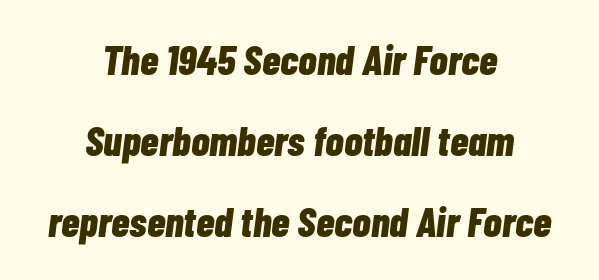
Heavy-handed strokes throughout: this text is bold. Casual observation: everything's sitting right in the middle. Italic: yes, the glyphs are oblique. In terms of leading, this rendering errs on the spacious side. Observe the ordinary spacing: letters are neighbours, not strangers.
